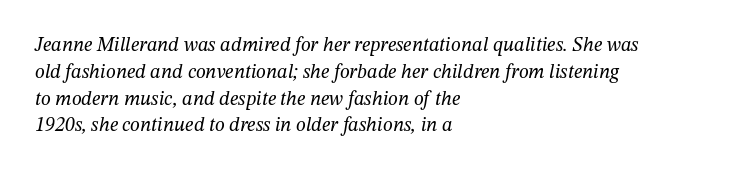
Words float on clear page, feet unadorned. Short note: letters normally spaced. This sample uses an oblique cut, with every glyph tilted off the vertical. Stroke thickness stays within the range of a standard reading face or lighter.
